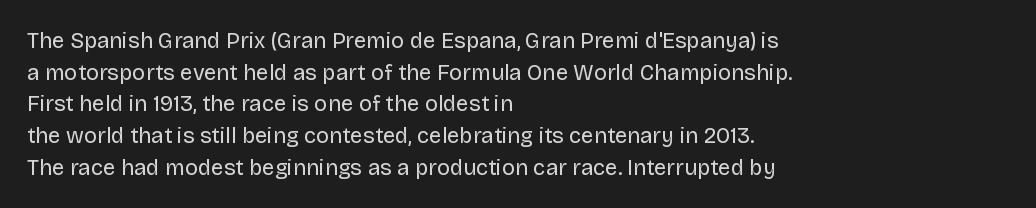
{"italic": "no", "bold": "no", "underline": "no", "align": "left", "line_spacing": "normal", "line_spacing_ratio": 1.44, "letter_spacing": "normal", "letter_spacing_em": 0.0, "glyph_px": 22}
